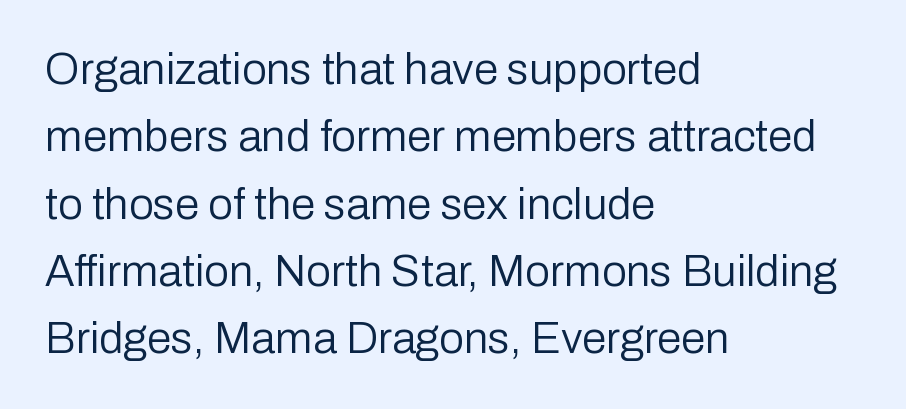
Q: Is the text bold? A: No.
Q: Is the text italic (slanted)? A: No, it is upright.
Q: Is the typeface a serif or a sans-serif typeface? A: Sans-serif.
Q: Is the text underlined? A: No.
Q: How is the paragraph aligned? A: Left-aligned.
Q: Is the spacing between letters normal or unusually wide? A: Normal.
Q: Is the spacing between lines tight, normal or loose? A: Normal.
Q: Width (condensed, normal, or wide)? A: Normal.
Q: Stroke contrast? A: Low.
Q: x-height? A: Medium.
Q: Monospaced? A: No.
